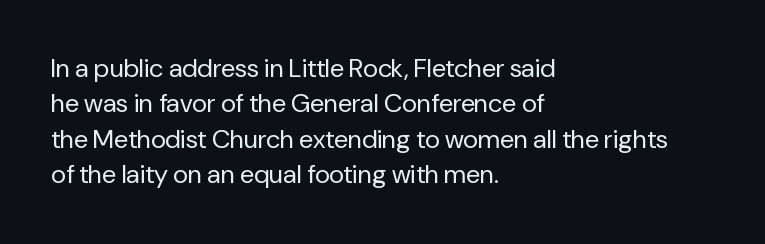
The image shows 26 px text type, upright; set left-aligned, normal line spacing (1.36x), normal letter spacing, not underlined.
